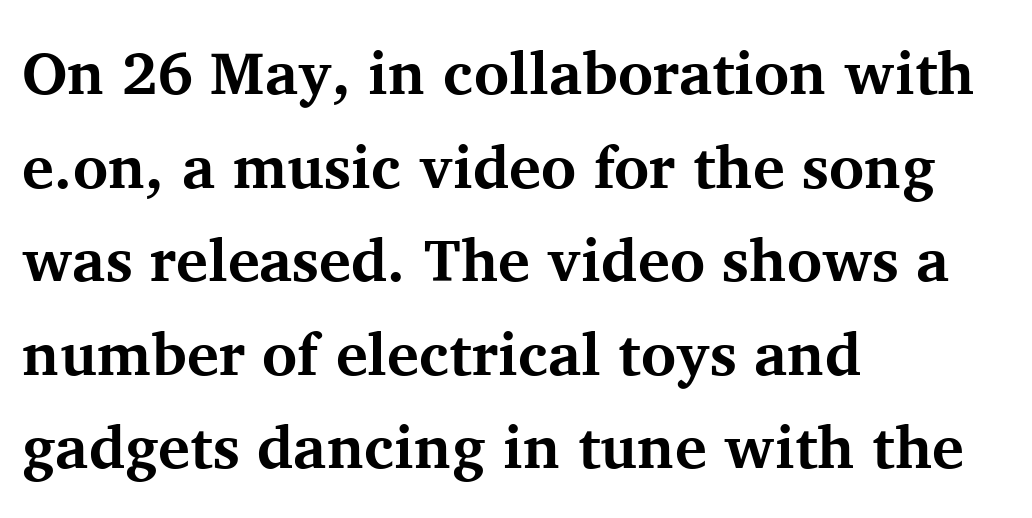
Honestly, the letter spacing is just normal — you wouldn't notice it. Visually the block forms a straight wall on the left and a jagged coastline on the right. The font's upright variant was chosen for this text. Normally led — the rows are evenly, conventionally spaced. Heft: maximum for text — a bold.
